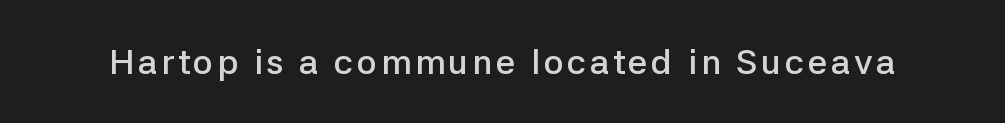
{"serif": "no", "italic": "no", "bold": "semi", "weight": "semibold", "width": "normal", "stroke_contrast": "low", "x_height": "medium", "monospaced": "no", "underline": "no", "glyph_px": 35}
